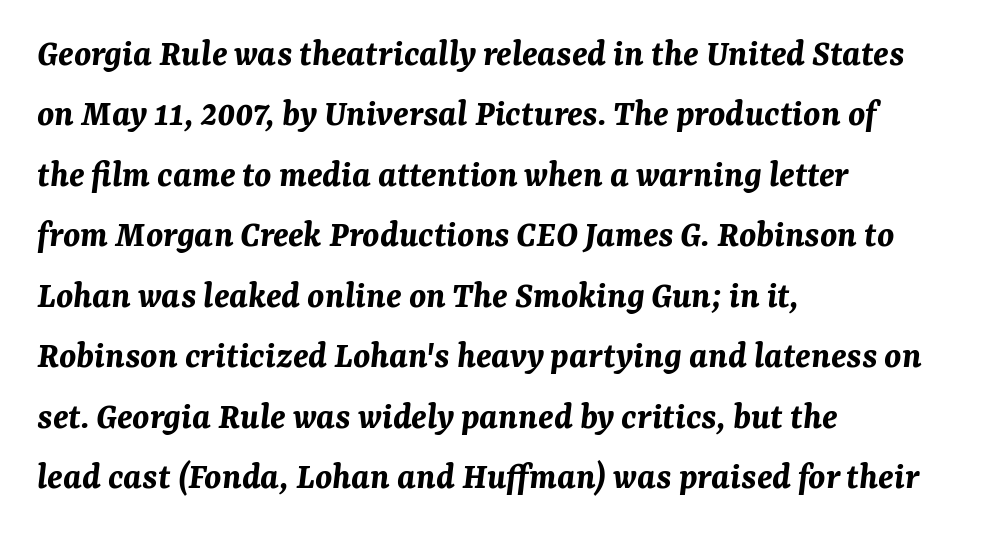
{"italic": "yes", "lean": "right", "slant_degrees": 7, "bold": "yes", "weight": "bold", "width": "normal", "stroke_contrast": "medium", "x_height": "medium", "monospaced": "no", "underline": "no", "align": "left", "line_spacing": "normal", "line_spacing_ratio": 1.59, "letter_spacing": "normal", "letter_spacing_em": 0.0, "glyph_px": 38}
